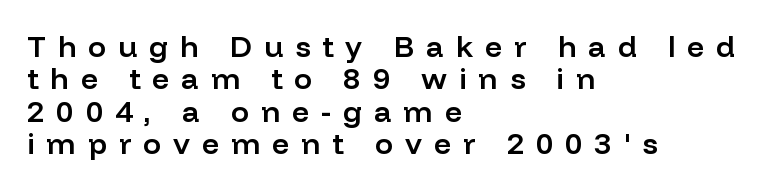
The image shows 30 px semibold sans-serif type, upright; set left-aligned, tight line spacing (1.08x), unusually wide letter spacing (+0.4 em), not underlined; low stroke contrast and a medium x-height.
